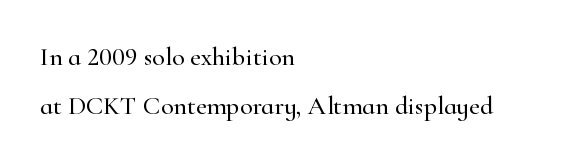
{"italic": "no", "underline": "no", "align": "left", "line_spacing_ratio": 1.89, "letter_spacing": "normal", "letter_spacing_em": 0.0, "glyph_px": 26}
